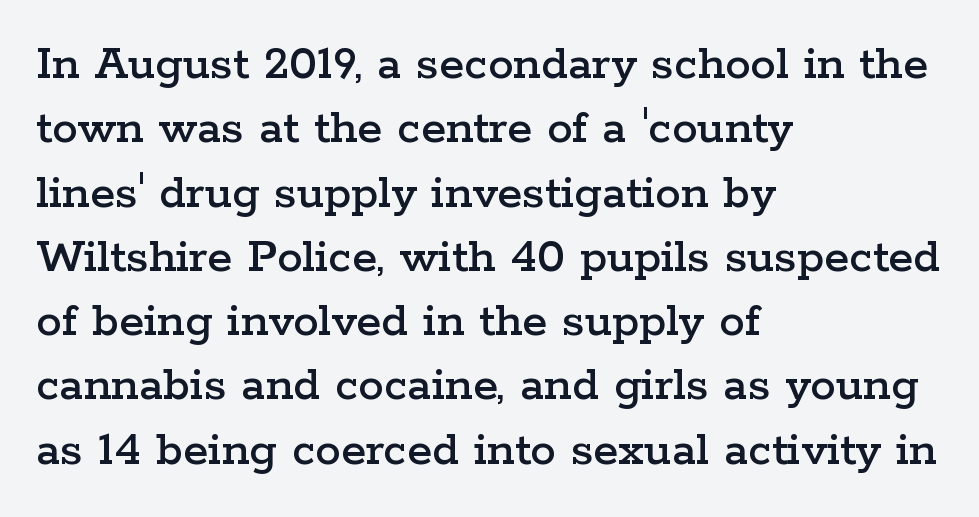
{"serif": "yes", "italic": "no", "width": "wide", "stroke_contrast": "low", "x_height": "medium", "monospaced": "no", "underline": "no", "align": "left", "line_spacing": "normal", "line_spacing_ratio": 1.26, "letter_spacing": "normal", "letter_spacing_em": 0.0, "glyph_px": 51}
